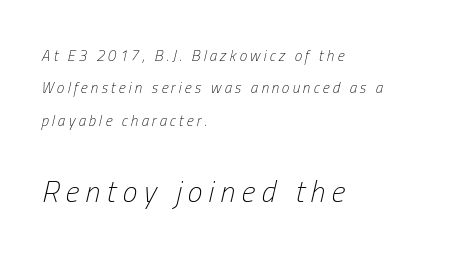
Short note: letters widely spaced. These two chunks differ in scale, with the bottom chunk taking the larger measure. Caption: face not bold, strokes unweighted. These lines are rendered in a variable-pitch font. Type without underlining. Airy leading.
